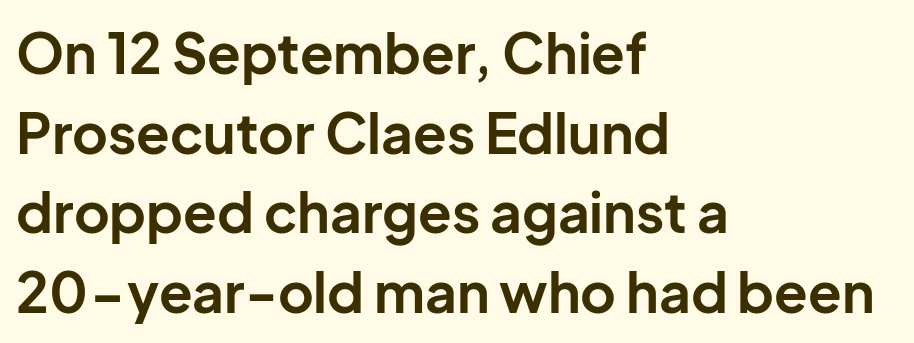
The characters look thick and weighty, a clear bold. Each letter keeps its own natural width here, so spacing adapts to shape. Style check: upright. Left-aligned paragraph, ragged on the right.
